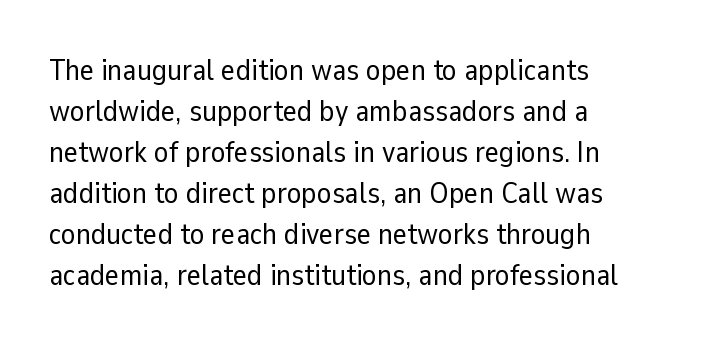
The image shows 30 px regular-weight sans-serif type, upright; set left-aligned, normal line spacing (1.37x), normal letter spacing, not underlined; low stroke contrast and a medium x-height.
